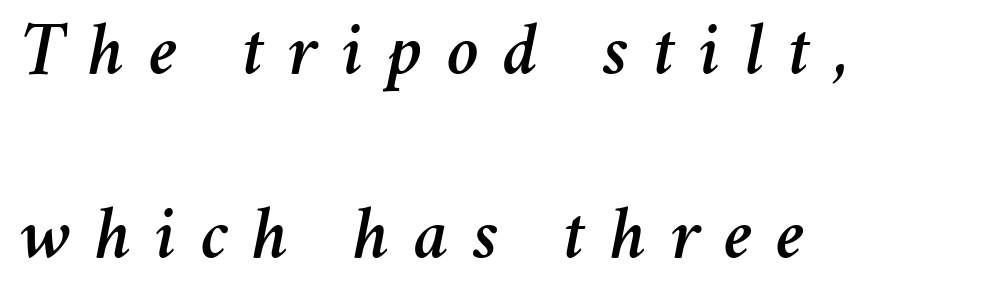
The image shows 77 px text type, italic (leaning right); set left-aligned, loose line spacing (2.39x), unusually wide letter spacing (+0.31 em), not underlined; medium stroke contrast and a medium x-height.
